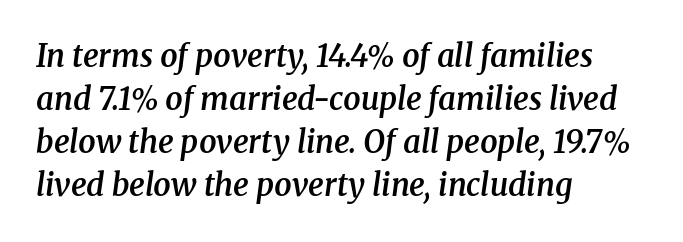
{"serif": "yes", "italic": "yes", "lean": "right", "slant_degrees": 8, "bold": "semi", "weight": "semibold", "width": "normal", "stroke_contrast": "medium", "x_height": "medium", "monospaced": "no", "underline": "no", "align": "left", "line_spacing": "normal", "line_spacing_ratio": 1.39, "letter_spacing": "normal", "letter_spacing_em": 0.0, "glyph_px": 31}
